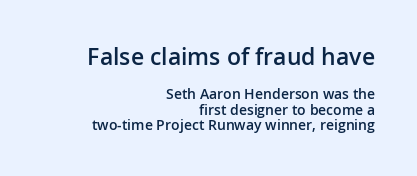
The image shows 23 px text type, upright; set right-aligned, tight line spacing (1.09x), normal letter spacing, not underlined; the first (top) block is 1.64x larger.
